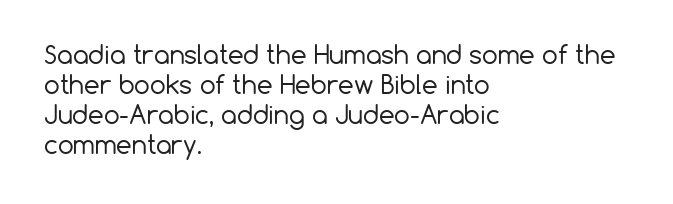
The image shows 25 px text type, upright; set left-aligned, line spacing 1.2x, normal letter spacing, not underlined.
